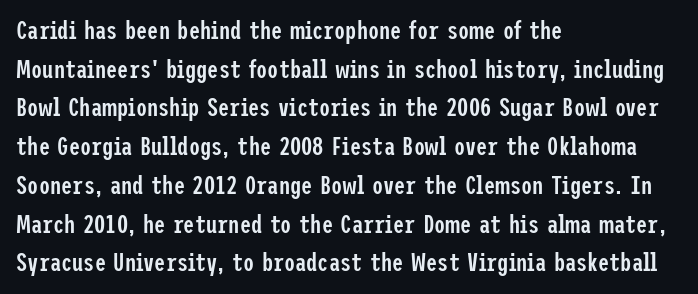
{"italic": "no", "bold": "semi", "underline": "no", "align": "left", "line_spacing": "normal", "line_spacing_ratio": 1.55, "letter_spacing": "normal", "letter_spacing_em": 0.0, "glyph_px": 25}
